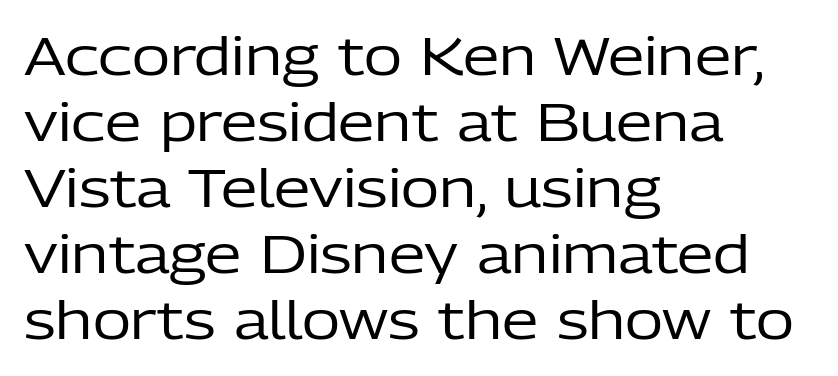
Q: Is the text bold? A: No.
Q: Is the text italic (slanted)? A: No, it is upright.
Q: Is the typeface a serif or a sans-serif typeface? A: Sans-serif.
Q: Is the text underlined? A: No.
Q: How is the paragraph aligned? A: Left-aligned.
Q: Is the spacing between letters normal or unusually wide? A: Normal.
Q: Is the spacing between lines tight, normal or loose? A: Normal.
Q: Width (condensed, normal, or wide)? A: Normal.
Q: Stroke contrast? A: Low.
Q: x-height? A: Medium.
Q: Monospaced? A: No.
